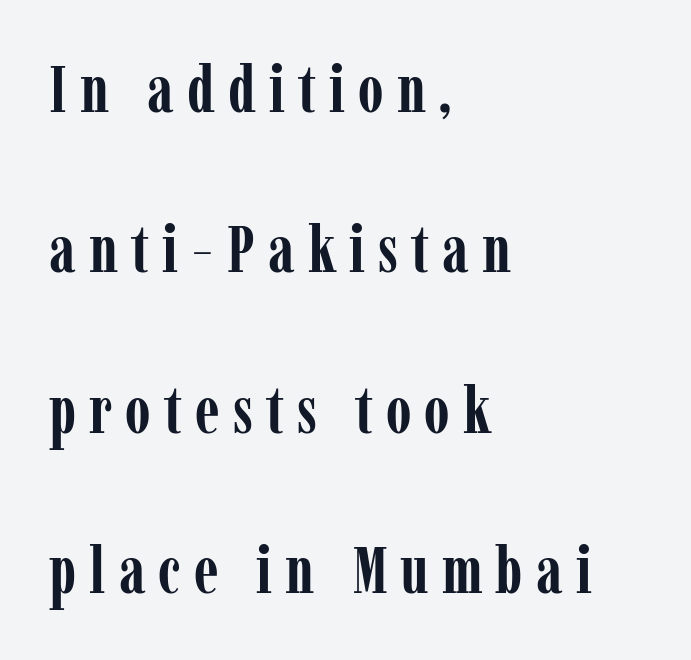
The image shows 66 px semibold, condensed serif type, upright; set left-aligned, loose line spacing (2.43x), unusually wide letter spacing (+0.2 em), not underlined; low stroke contrast and a medium x-height.
